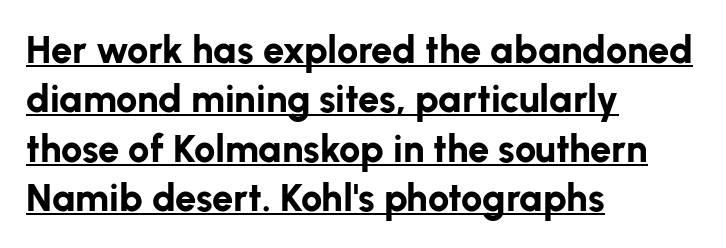
Is this a fixed-width face? No — the glyphs have proportional, varying widths. Where is the straight margin? On the left. Grotesque or geometric, the face here clearly has no serifs. Honestly, the row spacing looks completely unremarkable. Compared with typical body copy, the letter spacing here is the same. You can see a thin bar hugging the bottom of the glyphs.
